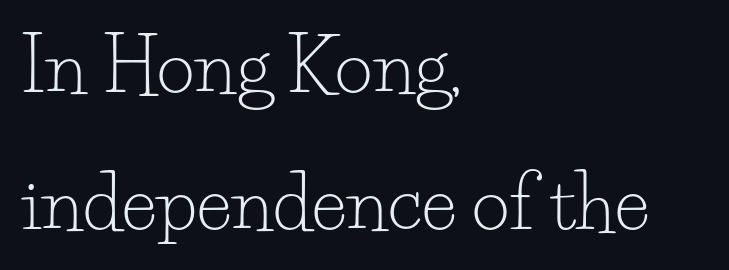
Is the letter spacing exaggerated? No — it looks like the ordinary default. These lines are rendered in a variable-pitch font. Underline: absent. The ragged edge is on the right, which tells us the setting is flush left. These glyphs show unthickened strokes, regular width or finer.
